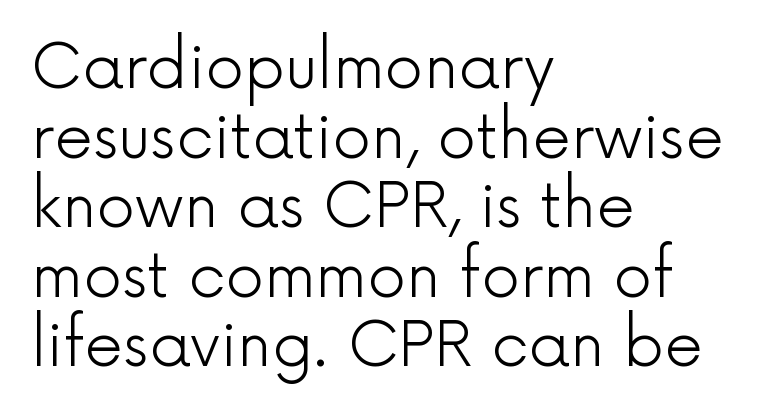
The image shows 61 px light sans-serif type, upright; set left-aligned, tight line spacing (1.14x), normal letter spacing, not underlined; a medium x-height.
